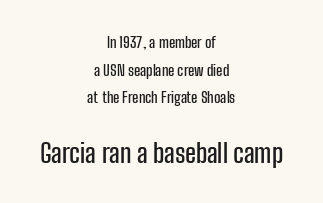
{"italic": "no", "underline": "no", "align": "center", "line_spacing_ratio": 1.85, "letter_spacing": "normal", "letter_spacing_em": 0.0, "larger_block": "second", "size_ratio": 1.73, "glyph_px": 26}
